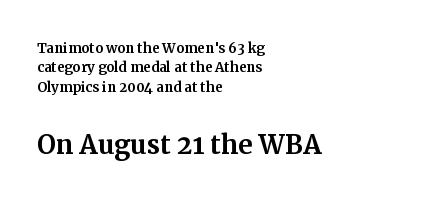
Q: Is the text italic (slanted)? A: No, it is upright.
Q: Is the typeface a serif or a sans-serif typeface? A: Serif.
Q: Is the text underlined? A: No.
Q: How is the paragraph aligned? A: Left-aligned.
Q: Is the spacing between letters normal or unusually wide? A: Normal.
Q: Is the spacing between lines tight, normal or loose? A: Tight.
Q: Which block of text is set in a larger size, the first (top) or the second (bottom)? A: The second (bottom) one.
Q: Width (condensed, normal, or wide)? A: Normal.
Q: Stroke contrast? A: Medium.
Q: x-height? A: Medium.
Q: Monospaced? A: No.
